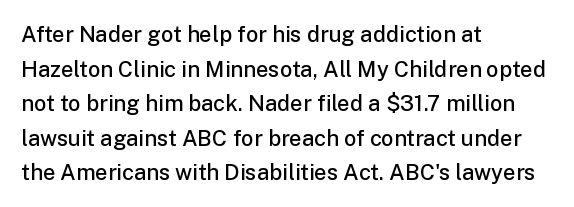
The font's upright variant was chosen for this text. Is the letter spacing exaggerated? No — it looks like the ordinary default. The face used here is a semibold: visibly heavier than regular, lighter than bold. Students, observe: this is what conventionally led text looks like. Every row of glyphs begins at an identical x-position on the left. Words float on clear page, feet unadorned.
